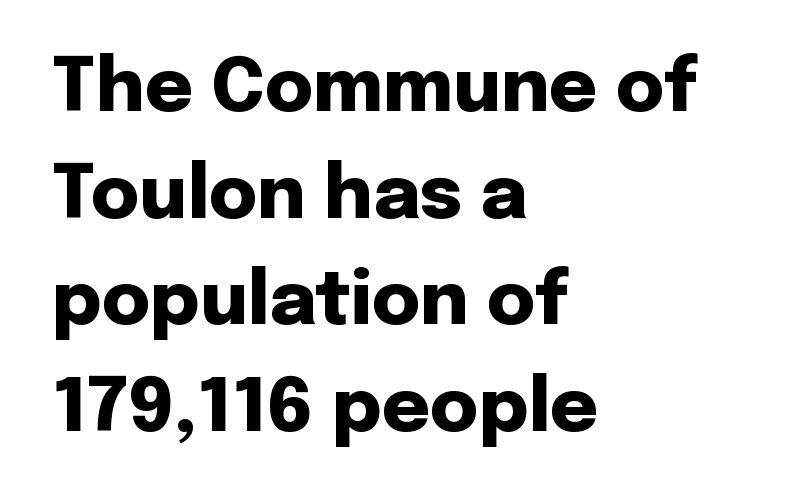
The image shows 74 px heavy sans-serif type, upright; set left-aligned, normal line spacing (1.44x), normal letter spacing, not underlined; low stroke contrast and a medium x-height.
